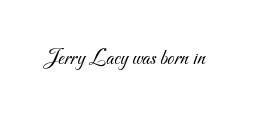
The image shows 22 px text type; set normal letter spacing, not underlined.
